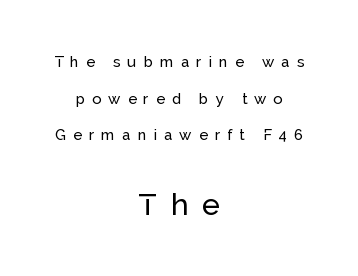
{"serif": "no", "italic": "no", "width": "normal", "stroke_contrast": "low", "x_height": "medium", "monospaced": "no", "underline": "no", "align": "center", "line_spacing": "loose", "line_spacing_ratio": 2.45, "letter_spacing": "wide", "letter_spacing_em": 0.47, "larger_block": "second", "size_ratio": 2.0, "glyph_px": 30}
